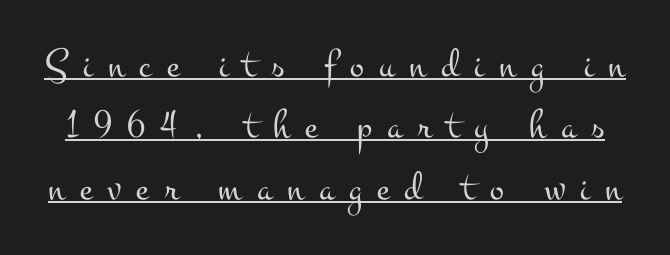
Q: Is the text bold? A: No.
Q: Is the text italic (slanted)? A: Yes.
Q: Is the typeface a serif or a sans-serif typeface? A: Serif.
Q: Is the text underlined? A: Yes.
Q: Is the spacing between letters normal or unusually wide? A: Unusually wide.
Q: Is the spacing between lines tight, normal or loose? A: Normal.
Q: Width (condensed, normal, or wide)? A: Wide.
Q: Stroke contrast? A: Medium.
Q: x-height? A: Small.
Q: Monospaced? A: No.
